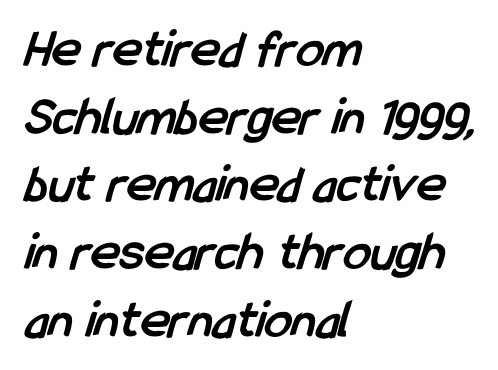
Q: Is the text bold? A: Yes.
Q: Is the typeface a serif or a sans-serif typeface? A: Sans-serif.
Q: Is the text underlined? A: No.
Q: How is the paragraph aligned? A: Left-aligned.
Q: Is the spacing between letters normal or unusually wide? A: Normal.
Q: Width (condensed, normal, or wide)? A: Condensed.
Q: Stroke contrast? A: Low.
Q: x-height? A: Medium.
Q: Monospaced? A: No.
